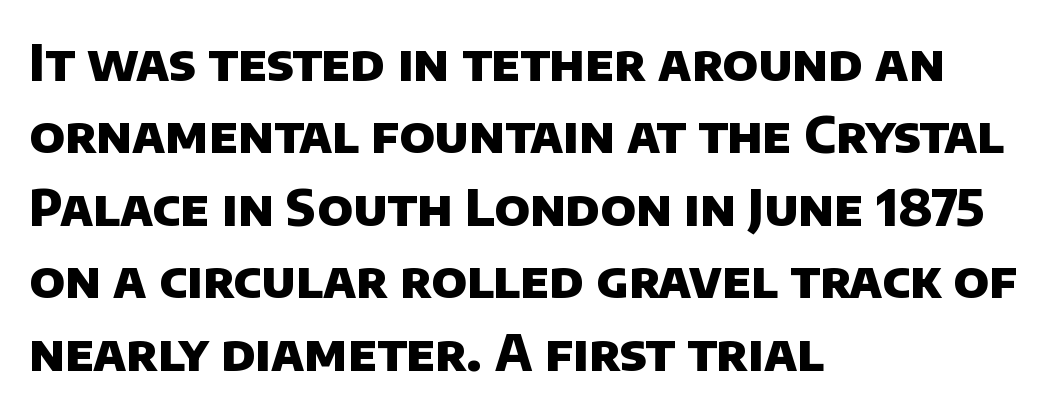
{"serif": "no", "bold": "yes", "weight": "heavy", "width": "normal", "stroke_contrast": "low", "x_height": "large", "monospaced": "no", "underline": "no", "align": "left", "line_spacing": "normal", "line_spacing_ratio": 1.45, "letter_spacing": "normal", "letter_spacing_em": 0.0, "glyph_px": 50}
